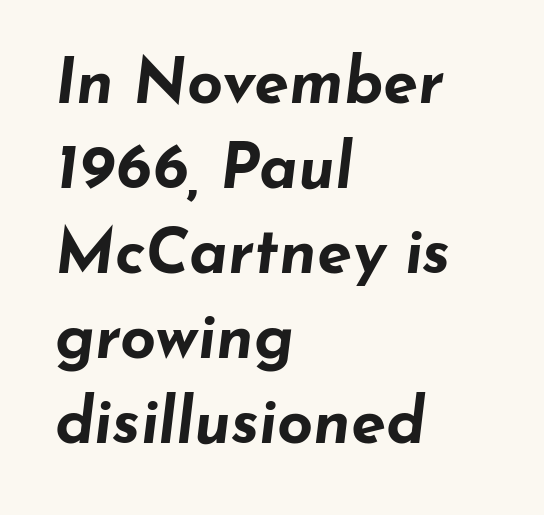
Q: Is the text bold? A: Yes.
Q: Is the text italic (slanted)? A: Yes, it leans right by about 7 degrees.
Q: Is the text underlined? A: No.
Q: How is the paragraph aligned? A: Left-aligned.
Q: Is the spacing between letters normal or unusually wide? A: Normal.
Q: Is the spacing between lines tight, normal or loose? A: Normal.
Q: Width (condensed, normal, or wide)? A: Wide.
Q: Stroke contrast? A: Low.
Q: x-height? A: Small.
Q: Monospaced? A: No.
